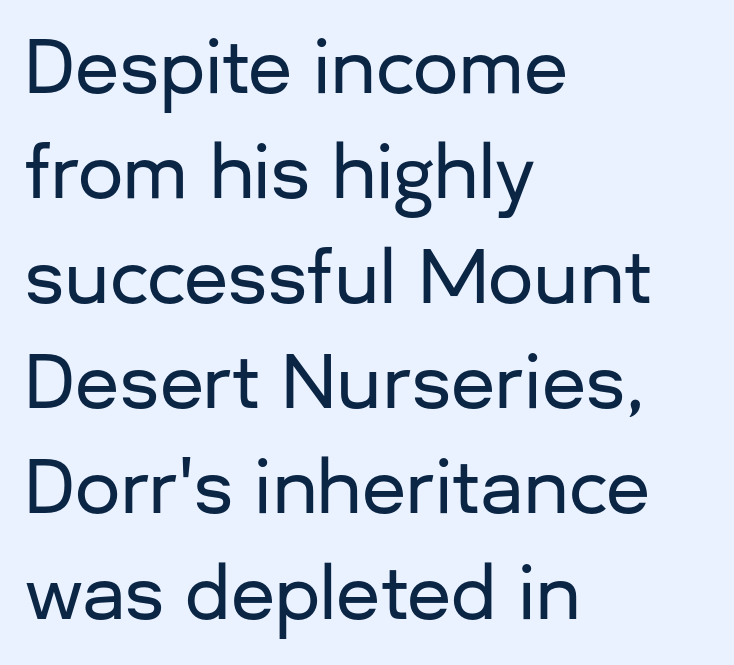
Q: Is the text italic (slanted)? A: No, it is upright.
Q: Is the typeface a serif or a sans-serif typeface? A: Sans-serif.
Q: Is the text underlined? A: No.
Q: How is the paragraph aligned? A: Left-aligned.
Q: Is the spacing between letters normal or unusually wide? A: Normal.
Q: Is the spacing between lines tight, normal or loose? A: Normal.
Q: Width (condensed, normal, or wide)? A: Normal.
Q: Stroke contrast? A: Low.
Q: x-height? A: Medium.
Q: Monospaced? A: No.
